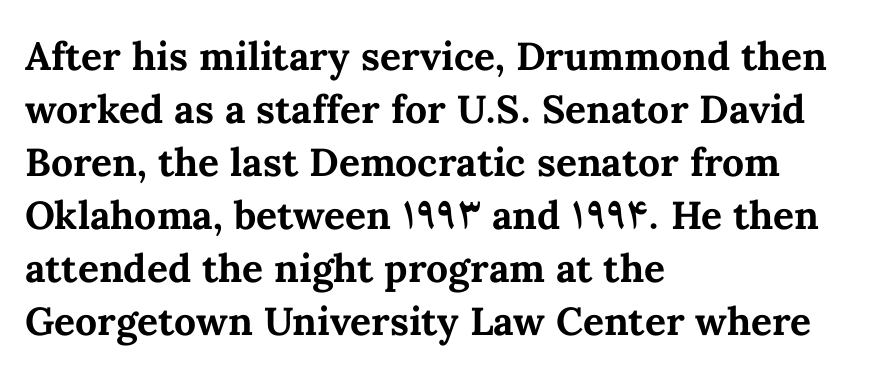
The image shows 39 px bold type, upright; set left-aligned, normal line spacing (1.36x), normal letter spacing, not underlined; medium stroke contrast and a medium x-height.
